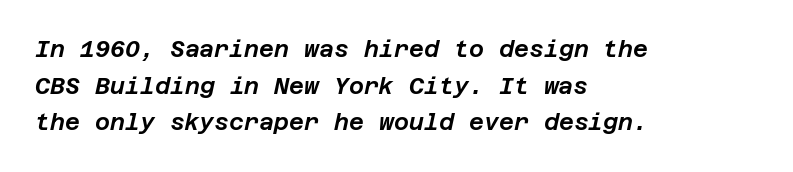
The image shows 23 px text type, italic (leaning right); set left-aligned, normal line spacing (1.59x), normal letter spacing, not underlined.
